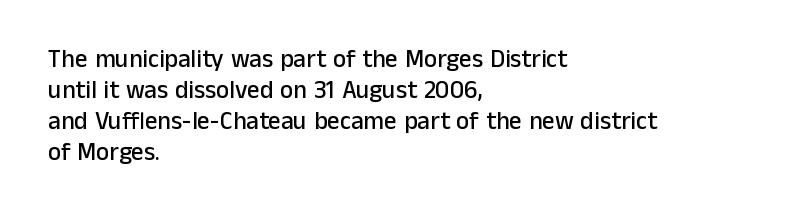
The image shows 25 px text type, upright; set left-aligned, line spacing 1.24x, normal letter spacing, not underlined.
